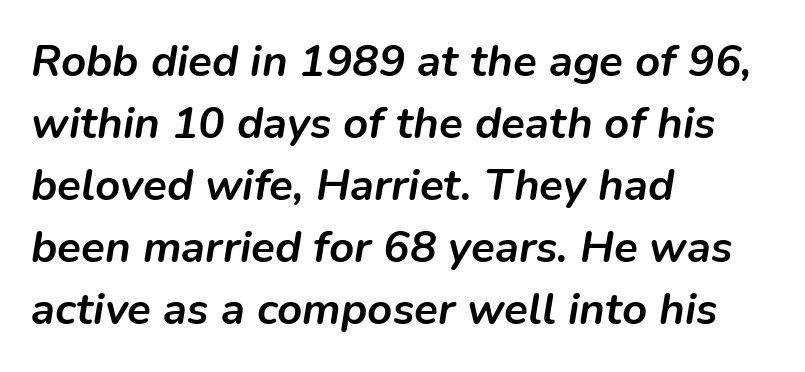
{"italic": "yes", "lean": "right", "slant_degrees": 9, "bold": "yes", "weight": "semibold", "width": "normal", "stroke_contrast": "low", "x_height": "medium", "monospaced": "no", "underline": "no", "align": "left", "line_spacing": "normal", "line_spacing_ratio": 1.41, "letter_spacing": "normal", "letter_spacing_em": 0.0, "glyph_px": 44}
